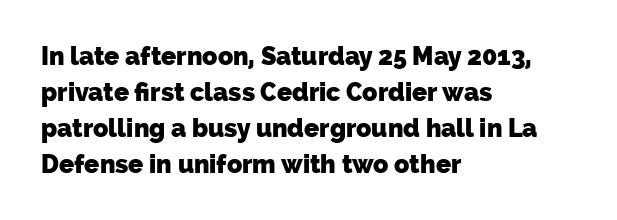
The image shows 25 px bold type; set left-aligned, normal line spacing (1.44x), normal letter spacing, not underlined.
